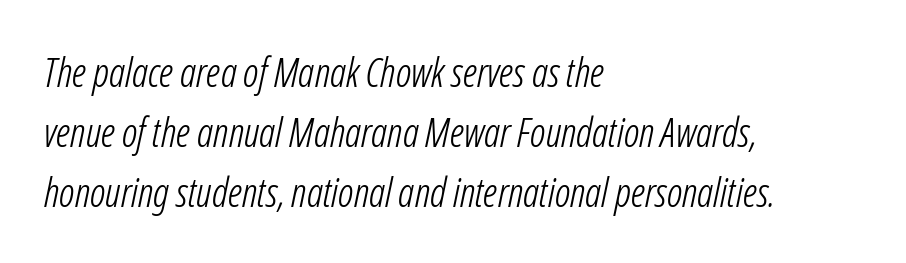
{"italic": "yes", "lean": "right", "slant_degrees": 12, "bold": "no", "weight": "light", "width": "condensed", "stroke_contrast": "low", "x_height": "medium", "monospaced": "no", "underline": "no", "align": "left", "line_spacing": "normal", "line_spacing_ratio": 1.5, "letter_spacing": "normal", "letter_spacing_em": 0.0, "glyph_px": 40}
